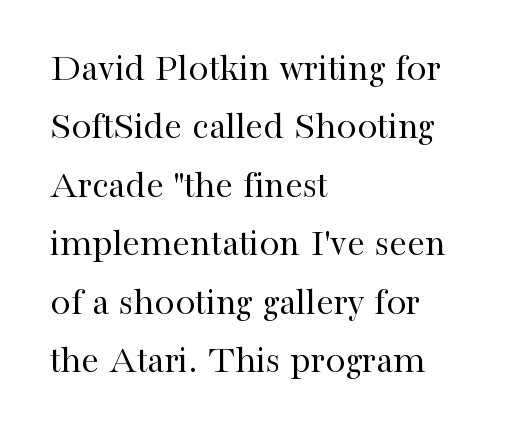
In CSS terms this would be text-align: left. Every stem runs plumb, perpendicular to the baseline. Is the type heavy? It reads as light-to-regular instead. What's the leading like? Ordinary, nothing unusual.
